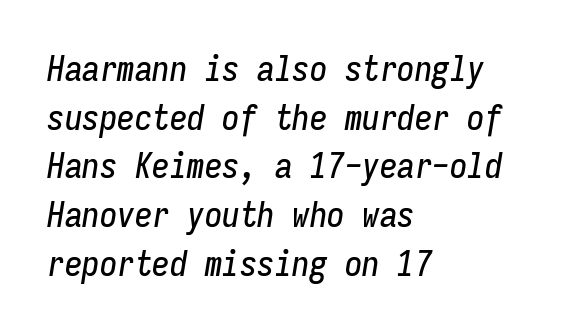
{"italic": "yes", "lean": "right", "slant_degrees": 9, "width": "condensed", "stroke_contrast": "low", "x_height": "medium", "monospaced": "yes", "underline": "no", "align": "left", "line_spacing": "normal", "line_spacing_ratio": 1.39, "letter_spacing": "normal", "letter_spacing_em": 0.0, "glyph_px": 35}
